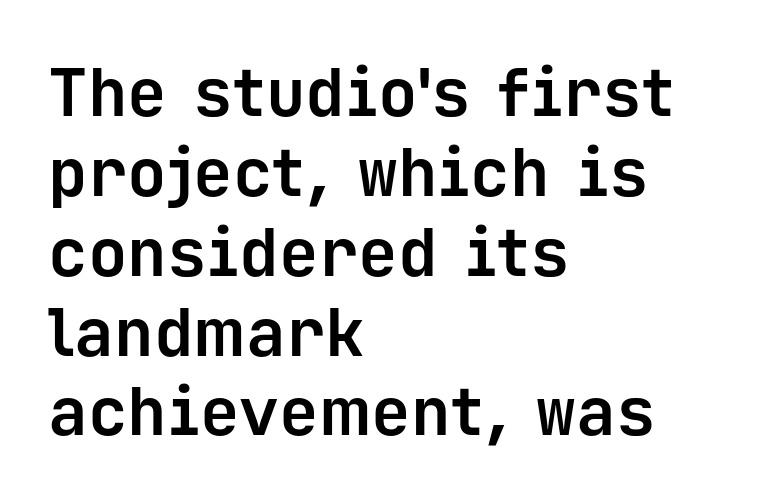
Q: Is the text bold? A: Yes.
Q: Is the text italic (slanted)? A: No, it is upright.
Q: Is the typeface a serif or a sans-serif typeface? A: Sans-serif.
Q: Is the text underlined? A: No.
Q: How is the paragraph aligned? A: Left-aligned.
Q: Is the spacing between letters normal or unusually wide? A: Normal.
Q: Width (condensed, normal, or wide)? A: Normal.
Q: Stroke contrast? A: Low.
Q: x-height? A: Medium.
Q: Monospaced? A: Yes.
